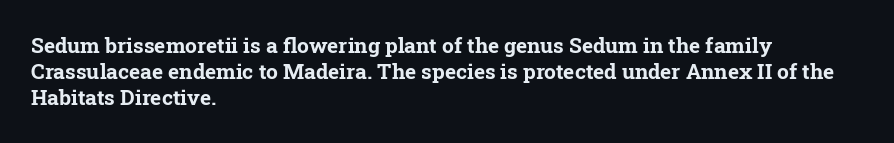
{"italic": "no", "bold": "yes", "underline": "no", "align": "left", "line_spacing_ratio": 1.24, "letter_spacing": "normal", "letter_spacing_em": 0.0, "glyph_px": 21}
